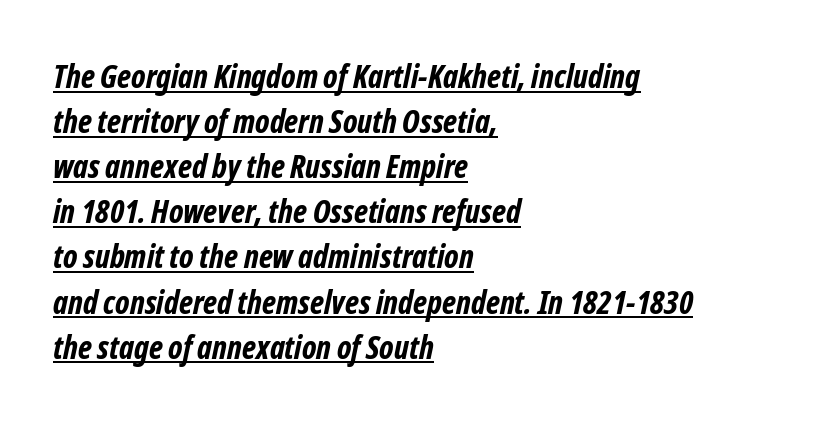
Q: Is the text bold? A: Yes.
Q: Is the typeface a serif or a sans-serif typeface? A: Sans-serif.
Q: Is the text underlined? A: Yes.
Q: How is the paragraph aligned? A: Left-aligned.
Q: Is the spacing between letters normal or unusually wide? A: Normal.
Q: Is the spacing between lines tight, normal or loose? A: Normal.
Q: Width (condensed, normal, or wide)? A: Condensed.
Q: Stroke contrast? A: Low.
Q: x-height? A: Medium.
Q: Monospaced? A: No.
